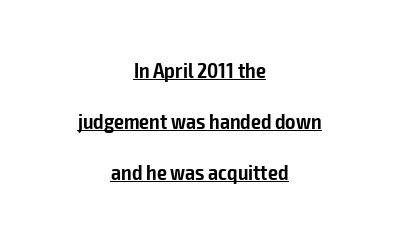
Short and long lines alike share a common midpoint. A rule runs beneath these lines of type. Glyph-to-glyph distance matches everyday printed text. If you drew a line through each stem, it would be perfectly vertical. Does the weight exceed regular? Yes, but only to semibold. Leading is clearly above the norm, producing a sparse column.
